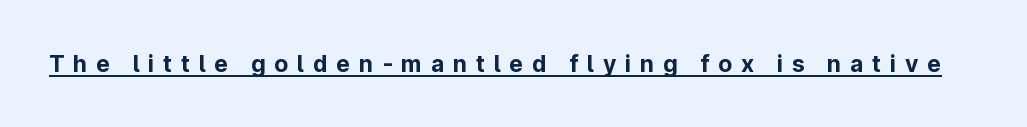
The image shows 23 px bold type, upright; set unusually wide letter spacing (+0.38 em), underlined.
